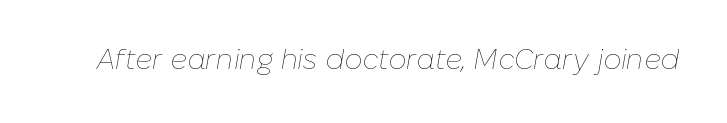
Q: Is the text bold? A: No.
Q: Is the text italic (slanted)? A: Yes, it leans right by about 10 degrees.
Q: Is the text underlined? A: No.
Q: Is the spacing between letters normal or unusually wide? A: Normal.
Q: Width (condensed, normal, or wide)? A: Normal.
Q: Stroke contrast? A: Low.
Q: x-height? A: Medium.
Q: Monospaced? A: No.
